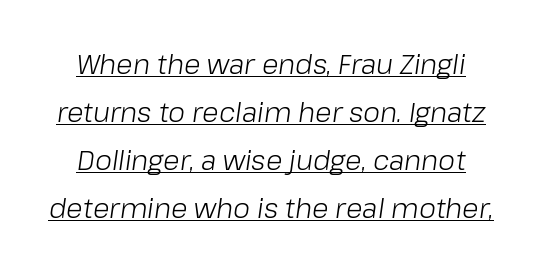
The characters are drawn with everyday or finer stroke widths. Glance below the letters and you will spot a drawn line. Notice how the stems are inclined rather than vertical — that's the hallmark of italics. Nothing unusual about the tracking: characters are spaced as the font intends.
